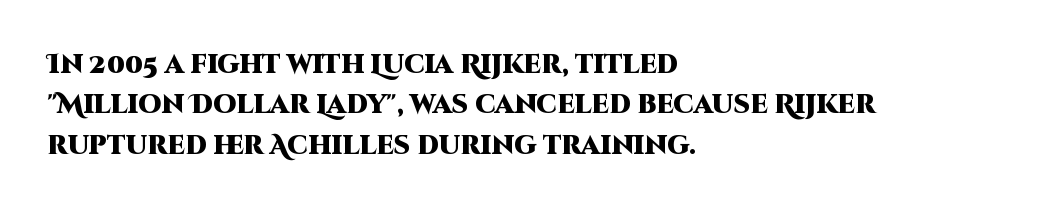
The image shows 26 px bold type, upright; set left-aligned, normal line spacing (1.55x), normal letter spacing, not underlined.
